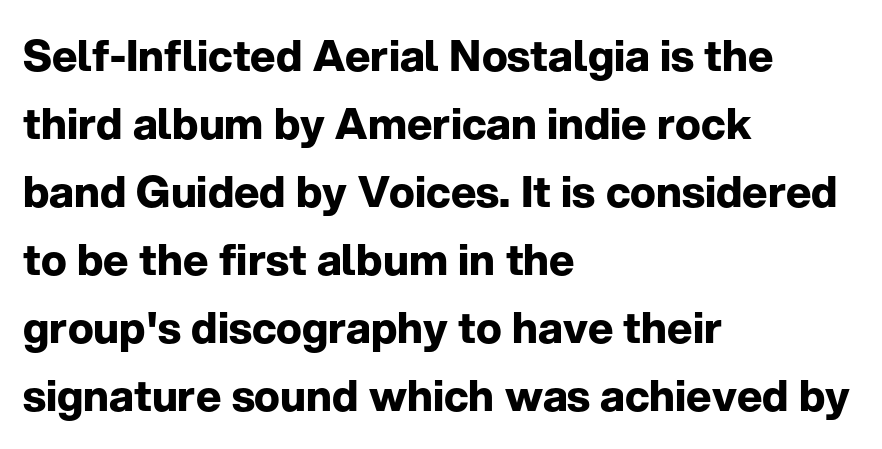
Q: Is the text bold? A: Yes.
Q: Is the text italic (slanted)? A: No, it is upright.
Q: Is the typeface a serif or a sans-serif typeface? A: Sans-serif.
Q: Is the text underlined? A: No.
Q: How is the paragraph aligned? A: Left-aligned.
Q: Is the spacing between letters normal or unusually wide? A: Normal.
Q: Is the spacing between lines tight, normal or loose? A: Normal.
Q: Width (condensed, normal, or wide)? A: Normal.
Q: Stroke contrast? A: Low.
Q: x-height? A: Medium.
Q: Monospaced? A: No.
